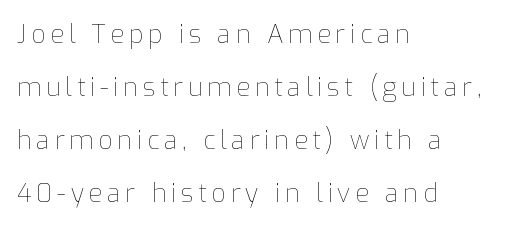
Anything drawn beneath the words? Only blank space. A great deal of white space separates one row of letters from the next. This is the regular roman posture of the typeface. Layout note: lines flush left.
